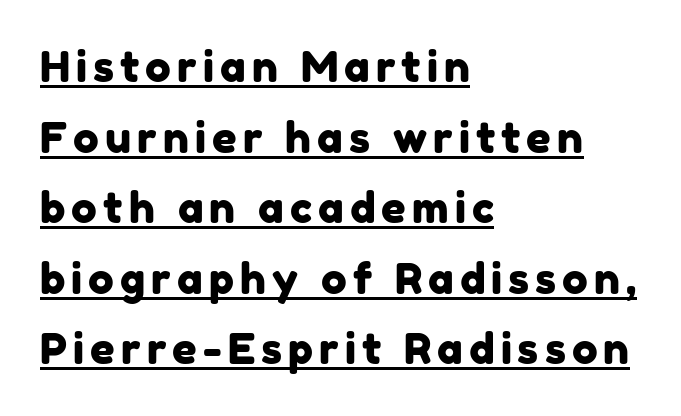
The image shows 43 px sans-serif type; set left-aligned, normal line spacing (1.64x), underlined; low stroke contrast and a medium x-height.
